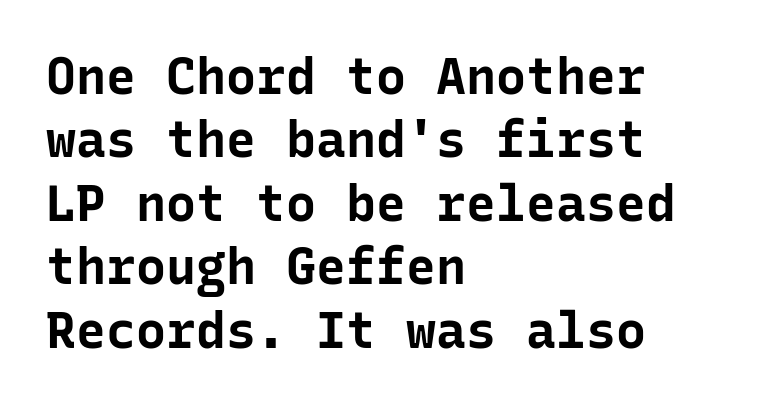
The image shows 50 px bold sans-serif type, upright, monospaced; set left-aligned, normal line spacing (1.27x), normal letter spacing, not underlined; low stroke contrast and a medium x-height.
